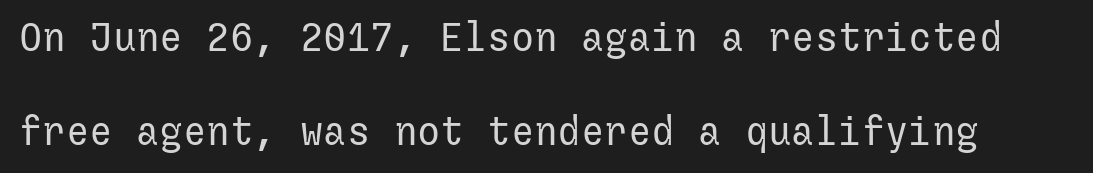
{"serif": "no", "italic": "no", "bold": "no", "weight": "regular", "width": "normal", "stroke_contrast": "low", "x_height": "medium", "underline": "no", "line_spacing": "loose", "line_spacing_ratio": 2.42, "letter_spacing": "normal", "letter_spacing_em": 0.0, "glyph_px": 39}
